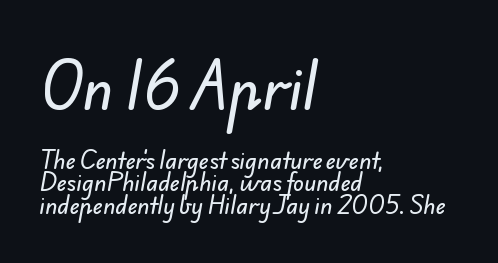
Caption: multi-line text, flush left, ragged right. A sans-serif font was chosen for this passage. Very little white space separates one row of letters from the next. Spacing verdict: proportional, widths tailored to each character. Note: larger setting up top, smaller setting below.
